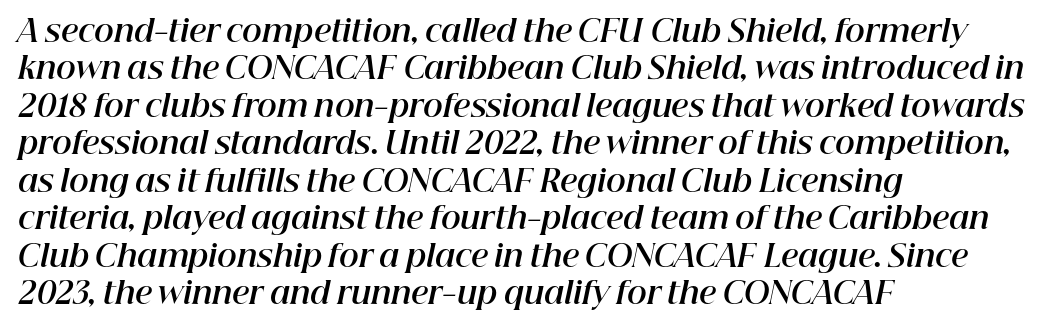
The image shows 30 px bold type, italic (leaning right); set left-aligned, normal line spacing (1.25x), normal letter spacing, not underlined; high stroke contrast and a medium x-height.
